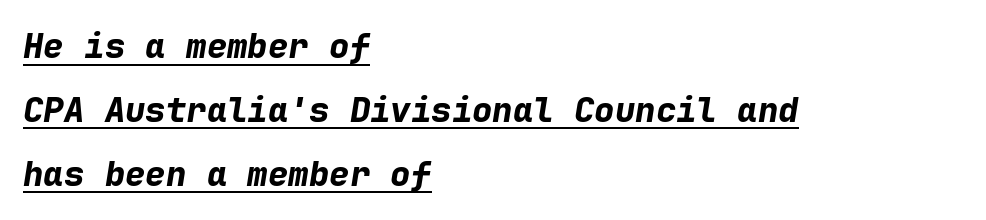
The letters are slanted; this is an italic face. These lines are rendered in a fixed-pitch font. This is underlined copy, the kind a proofreader might mark for attention. Casual observation: everything's shoved over to the left. Caption: bold face, heavy strokes.
